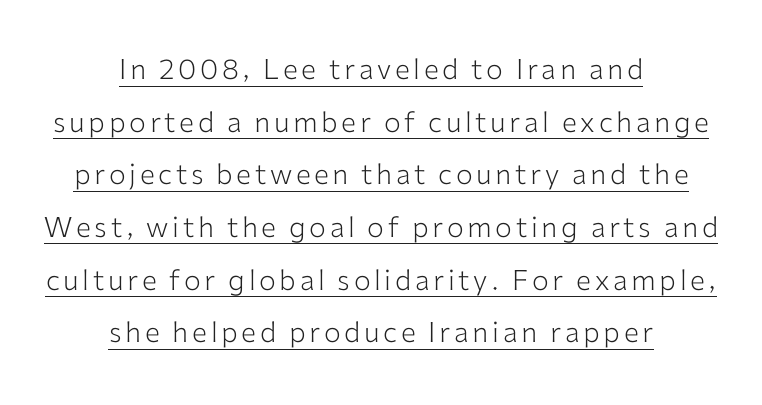
Alignment: centered. Compared with a typical body face, this is equally light or lighter still. The axis of the letterforms is exactly vertical. Note the varied advance widths — an 'i' is clearly narrower than an 'm'.
